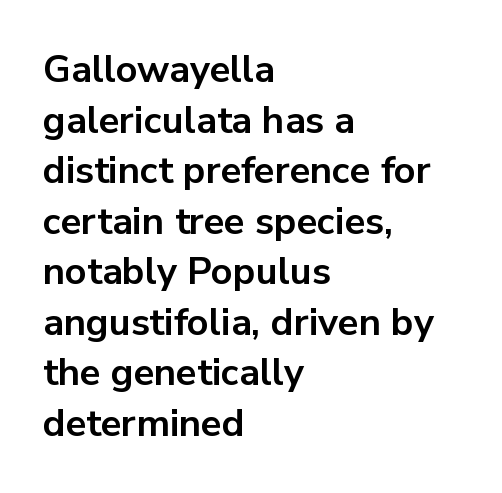
A bare baseline throughout the passage. Weight: bold. In CSS terms this would be text-align: left. The letters carry no serifs — their stems end cleanly without finishing strokes. Honestly, the letter spacing is just normal — you wouldn't notice it. The rendering uses natural spacing where letterforms have individual widths.
